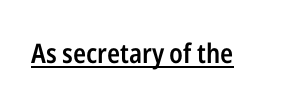
The gaps between neighbouring characters are ordinary and unremarkable. Summary of weight: moderately heavy, a semibold. The glyphs are accompanied by a horizontal stroke just below them. Ascenders rise straight up at ninety degrees.
